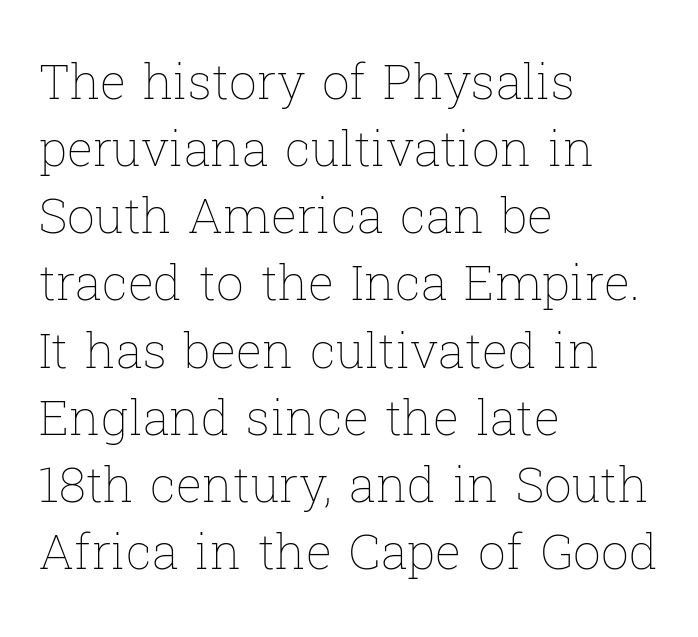
The block of text has a typical density, with ordinary space between rows. This sample is left-justified, so line endings fall wherever the words run out. The string is rendered with underlining switched off. The face used here is proportionally spaced, like ordinary book or web type. You could call the tracking neutral — neither tight nor loose. Posture: vertical.
